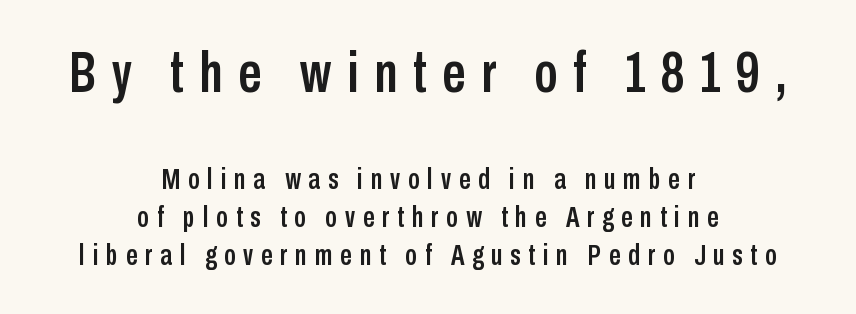
No word sits above an underline. The rendering positions every line midway between the sides. Style check: upright. Successive baselines arrive at the customary interval.
